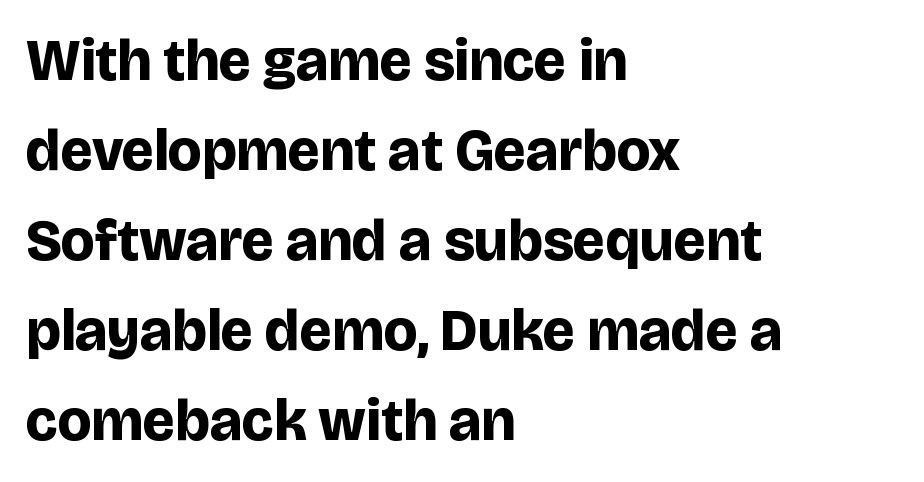
{"serif": "no", "italic": "no", "bold": "yes", "weight": "bold", "width": "normal", "stroke_contrast": "low", "x_height": "large", "monospaced": "no", "underline": "no", "align": "left", "line_spacing": "normal", "line_spacing_ratio": 1.55, "letter_spacing": "normal", "letter_spacing_em": 0.0, "glyph_px": 58}
